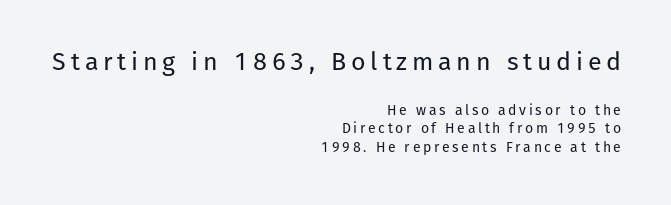
Baseline-to-baseline distance is the conventional proportion of letter height. Every stem runs plumb, perpendicular to the baseline. Notice how the passage keeps a crisp vertical edge on the right only. The emphasis by scale lands on block number one, above. The strokes are not fattened; the text isn't bold.
